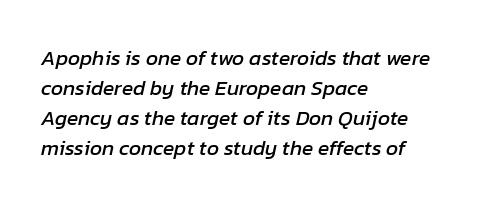
Regular leading. The rendering anchors every line to the left-hand side. Rule under the text: the space is simply empty. Designer's note — italics engaged.
